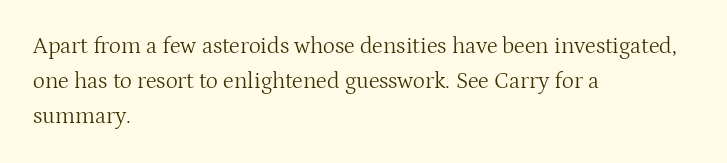
Q: Is the text bold? A: No.
Q: Is the text italic (slanted)? A: No, it is upright.
Q: Is the text underlined? A: No.
Q: How is the paragraph aligned? A: Left-aligned.
Q: Is the spacing between letters normal or unusually wide? A: Normal.
Q: Is the spacing between lines tight, normal or loose? A: Normal.
